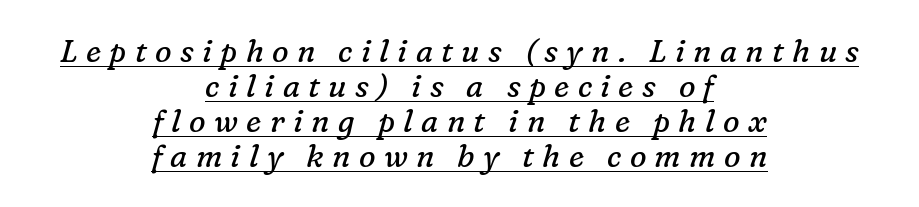
The rendering uses natural spacing where letterforms have individual widths. Honestly, the rows look squashed on top of each other. Is the type slanted? Yes — the strokes lean at a clear angle. Where is the straight margin? There isn't one; the lines are centered. A continuous stroke trails under the words, as in a hyperlink. Classification — serif.
